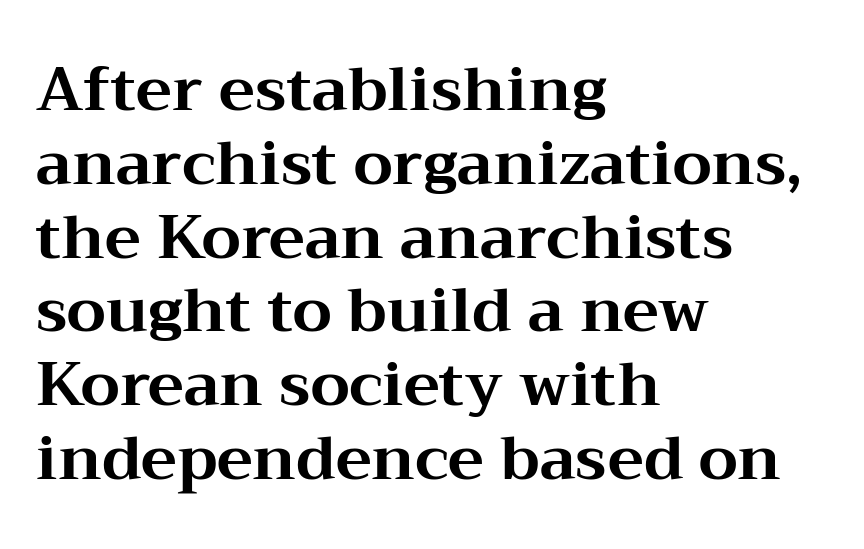
Glance below the letters and you will spot only blank space. These lines are rendered in a variable-pitch font. The passage shown has conventional tracking throughout. Is the type bold? Yes — the strokes are clearly thick and heavy. Designer's note — italics off, roman on. Horizontally, the lines are justified to the leading edge only.
